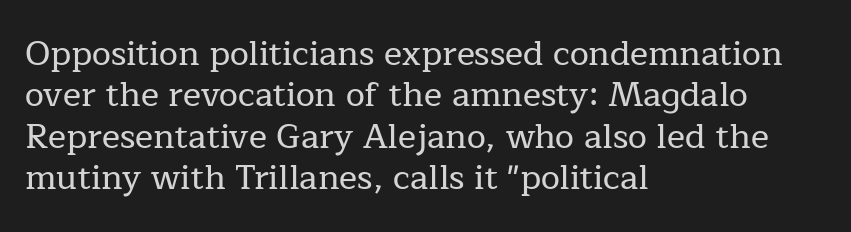
Is the block centered? No — it sits flush against the left margin. This rendering leaves character spacing at its baseline value. Each row of text sits above clean, open space. Is this a sans? No — the strokes have serifs. The specimen reads as upright at a glance. Think of a printed novel: that variable character pitch is what you see here.
